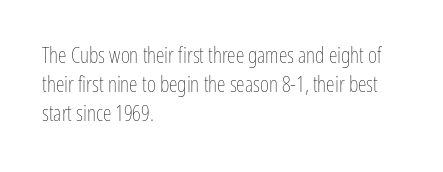
The image shows 22 px text type, upright; set left-aligned, normal line spacing (1.31x), normal letter spacing, not underlined.
